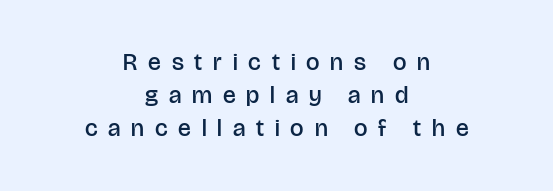
{"italic": "no", "bold": "semi", "underline": "no", "align": "center", "line_spacing": "normal", "line_spacing_ratio": 1.38, "letter_spacing": "wide", "letter_spacing_em": 0.45, "glyph_px": 24}
